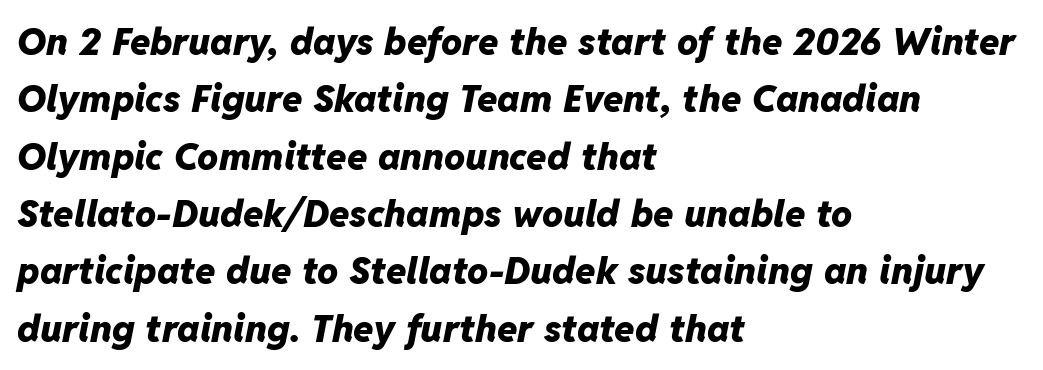
{"italic": "yes", "lean": "right", "slant_degrees": 11, "bold": "yes", "weight": "heavy", "width": "normal", "stroke_contrast": "low", "x_height": "medium", "monospaced": "no", "underline": "no", "align": "left", "line_spacing": "normal", "line_spacing_ratio": 1.55, "letter_spacing": "normal", "letter_spacing_em": 0.0, "glyph_px": 37}
